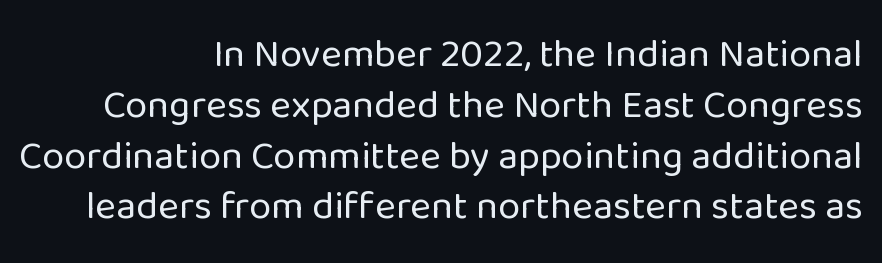
Nobody touched the tracking dial on this one. Looks like regular typesetting: each glyph gets only the width it needs. The vertical gap from one line to the next is medium. If you drew a line through each stem, it would be perfectly vertical.
